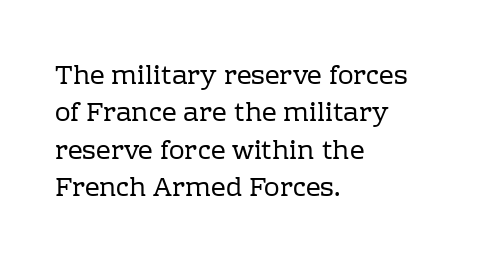
Is the letter spacing exaggerated? No — it looks like the ordinary default. This block has exactly the height ordinary leading produces. This is the regular roman posture of the typeface. Weight: not bold — regular or lighter.
